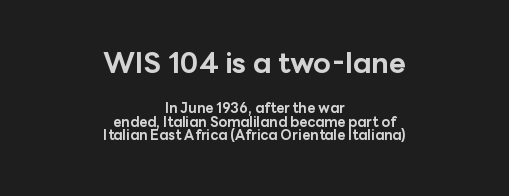
Q: Is the text bold? A: Yes.
Q: Is the text italic (slanted)? A: No, it is upright.
Q: Is the typeface a serif or a sans-serif typeface? A: Sans-serif.
Q: Is the text underlined? A: No.
Q: How is the paragraph aligned? A: Centered.
Q: Is the spacing between letters normal or unusually wide? A: Normal.
Q: Is the spacing between lines tight, normal or loose? A: Tight.
Q: Which block of text is set in a larger size, the first (top) or the second (bottom)? A: The first (top) one.
Q: Width (condensed, normal, or wide)? A: Normal.
Q: Stroke contrast? A: Low.
Q: x-height? A: Medium.
Q: Monospaced? A: No.
